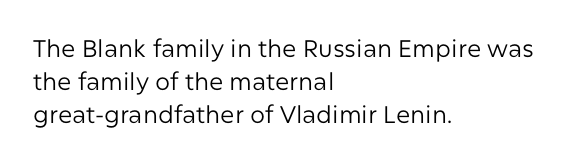
Q: Is the text bold? A: No.
Q: Is the text italic (slanted)? A: No, it is upright.
Q: Is the text underlined? A: No.
Q: How is the paragraph aligned? A: Left-aligned.
Q: Is the spacing between letters normal or unusually wide? A: Normal.
Q: Is the spacing between lines tight, normal or loose? A: Normal.
